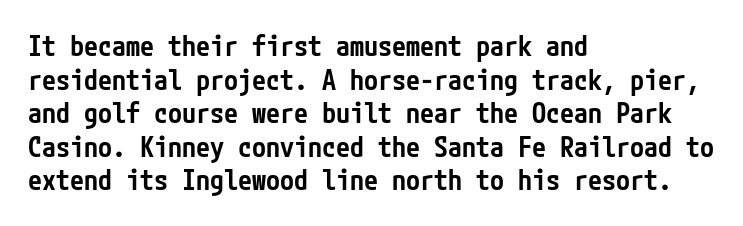
Q: Is the text bold? A: Semi-bold.
Q: Is the text italic (slanted)? A: No, it is upright.
Q: Is the typeface a serif or a sans-serif typeface? A: Sans-serif.
Q: Is the text underlined? A: No.
Q: How is the paragraph aligned? A: Left-aligned.
Q: Is the spacing between letters normal or unusually wide? A: Normal.
Q: Width (condensed, normal, or wide)? A: Condensed.
Q: Stroke contrast? A: Low.
Q: x-height? A: Medium.
